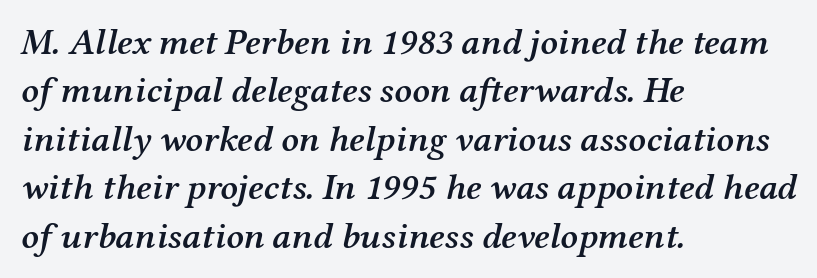
Check under the words: just untouched page. The rendering uses natural spacing where letterforms have individual widths. The horizontal fit of the characters is conventional and even. Notice how the stems are inclined rather than vertical — that's the hallmark of italics. The vertical gap from one line to the next is medium. This is serif lettering, the kind often seen in printed books.
